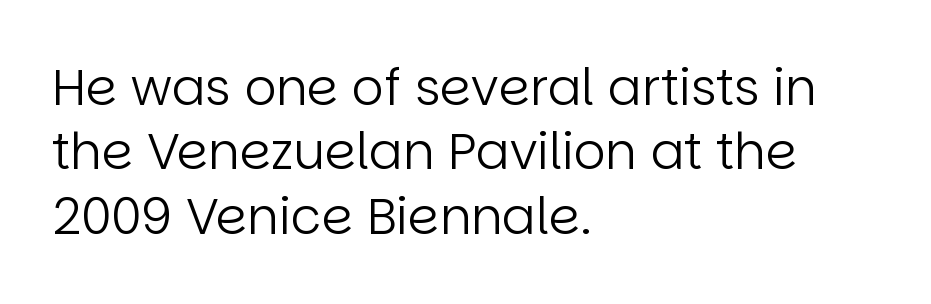
Q: Is the text bold? A: No.
Q: Is the text italic (slanted)? A: No, it is upright.
Q: Is the typeface a serif or a sans-serif typeface? A: Sans-serif.
Q: Is the text underlined? A: No.
Q: How is the paragraph aligned? A: Left-aligned.
Q: Is the spacing between letters normal or unusually wide? A: Normal.
Q: Is the spacing between lines tight, normal or loose? A: Normal.
Q: Width (condensed, normal, or wide)? A: Normal.
Q: Stroke contrast? A: Low.
Q: x-height? A: Large.
Q: Monospaced? A: No.
